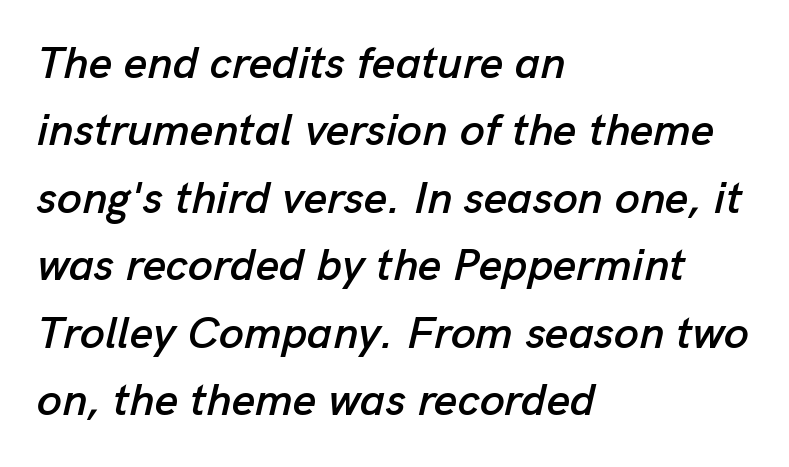
Q: Is the text italic (slanted)? A: Yes, it leans right by about 13 degrees.
Q: Is the text underlined? A: No.
Q: How is the paragraph aligned? A: Left-aligned.
Q: Is the spacing between letters normal or unusually wide? A: Normal.
Q: Is the spacing between lines tight, normal or loose? A: Normal.
Q: Width (condensed, normal, or wide)? A: Normal.
Q: Stroke contrast? A: Low.
Q: x-height? A: Medium.
Q: Monospaced? A: No.
